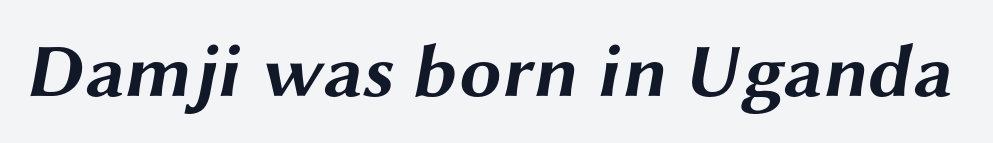
This is sans-serif lettering, the kind often seen on screens and signage. These words are printed bold, with thick strokes throughout. Observe the ordinary spacing: letters are neighbours, not strangers. Character widths vary here, with narrow letters taking less room than wide ones.
